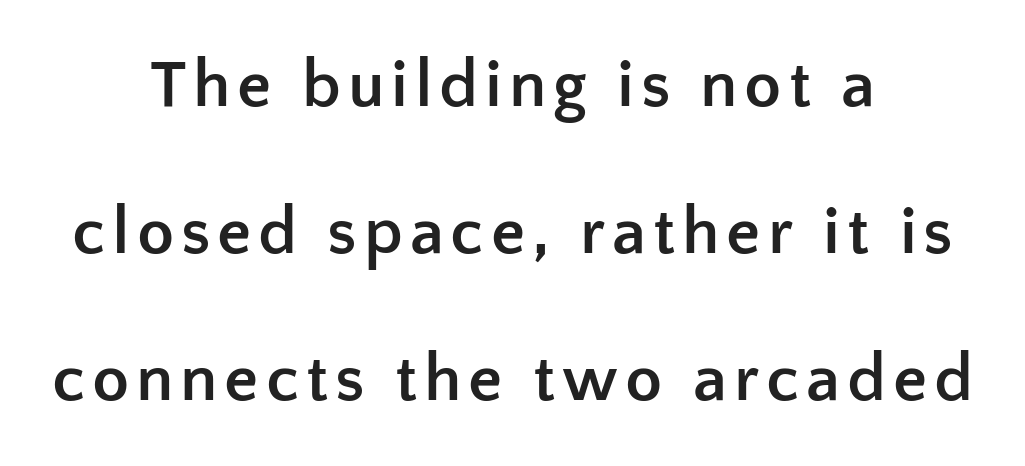
{"serif": "no", "italic": "no", "bold": "yes", "weight": "semibold", "width": "normal", "stroke_contrast": "low", "x_height": "medium", "monospaced": "no", "underline": "no", "align": "center", "line_spacing": "loose", "line_spacing_ratio": 2.16, "glyph_px": 68}
